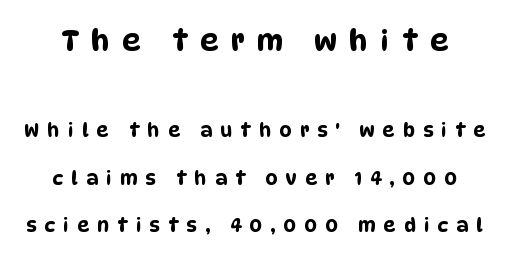
Spacing between characters has been opened up far beyond the box default. The rendering shrinks the type as you move from the upper chunk to the lower. Rows of type keep a wide berth in the vertical direction. Descenders are the only things crossing below the line. The type family on display is of the sans-serif kind.
